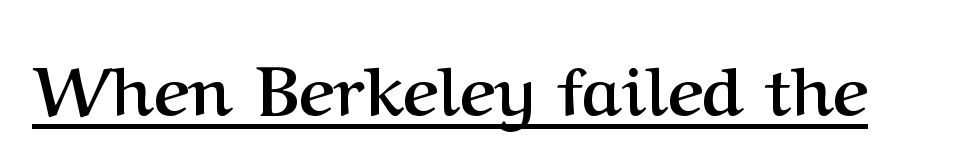
The image shows 68 px semibold serif type, upright; set normal letter spacing, underlined; medium stroke contrast and a medium x-height.
